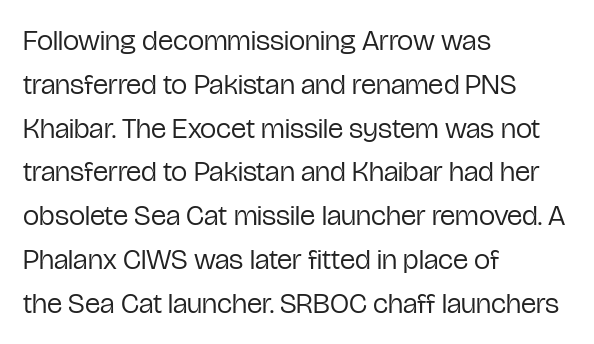
Q: Is the text bold? A: No.
Q: Is the text italic (slanted)? A: No, it is upright.
Q: Is the typeface a serif or a sans-serif typeface? A: Sans-serif.
Q: Is the text underlined? A: No.
Q: How is the paragraph aligned? A: Left-aligned.
Q: Is the spacing between letters normal or unusually wide? A: Normal.
Q: Is the spacing between lines tight, normal or loose? A: Normal.
Q: Width (condensed, normal, or wide)? A: Condensed.
Q: Stroke contrast? A: Low.
Q: x-height? A: Medium.
Q: Monospaced? A: No.
